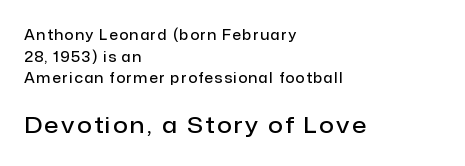
The image shows 23 px text type, upright; set left-aligned, normal line spacing (1.55x), not underlined; the second (bottom) block is 1.64x larger.
